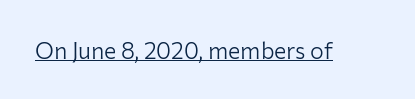
The image shows 23 px text type, upright; set normal letter spacing, underlined.
